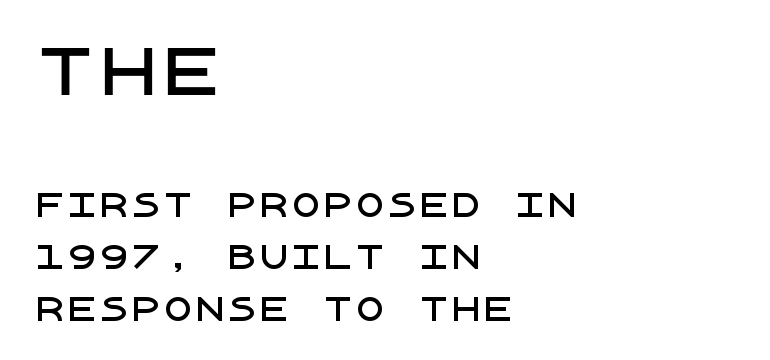
Evenly set lines give the paragraph a standard silhouette. Plain, unruled lines of type. Horizontal alignment here is leftward, the default for most running prose. Style check: upright. The passage shown is typeset with a sans-serif family.
